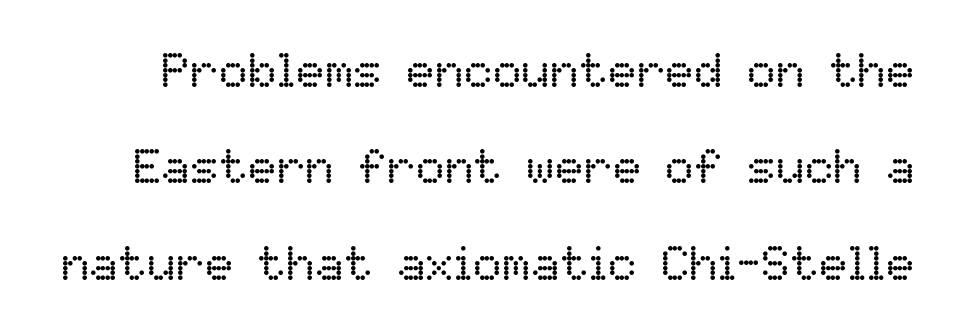
{"italic": "no", "bold": "no", "weight": "regular", "width": "normal", "stroke_contrast": "low", "x_height": "medium", "monospaced": "no", "underline": "no", "line_spacing": "loose", "line_spacing_ratio": 2.01, "letter_spacing": "normal", "letter_spacing_em": 0.0, "glyph_px": 48}
